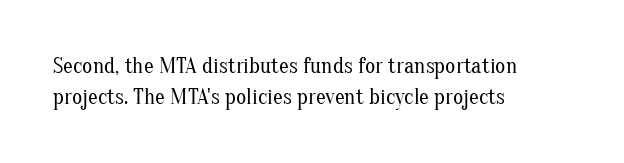
Here the glyphs are tracked normally, forming tight word shapes. This sample keeps an unexceptional amount of space between lines. Every character sits straight up, as roman type does. Each stroke keeps to a modest, everyday thickness or less. This rendering uses left alignment, leaving the right contour irregular. Descenders are the only things crossing below the line.
